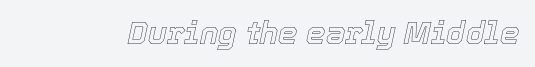
{"italic": "yes", "lean": "right", "slant_degrees": 12, "width": "normal", "x_height": "medium", "monospaced": "no", "underline": "no", "letter_spacing": "normal", "letter_spacing_em": 0.0, "glyph_px": 31}
